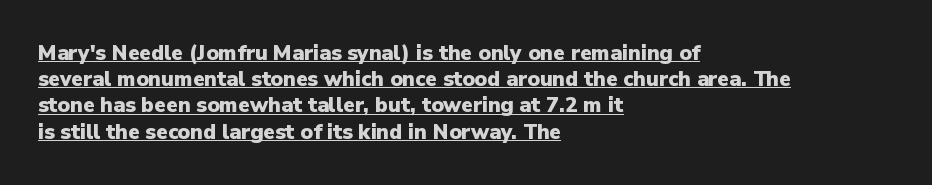
Q: Is the text bold? A: Yes.
Q: Is the text italic (slanted)? A: No, it is upright.
Q: Is the text underlined? A: Yes.
Q: How is the paragraph aligned? A: Left-aligned.
Q: Is the spacing between letters normal or unusually wide? A: Normal.
Q: Is the spacing between lines tight, normal or loose? A: Normal.
